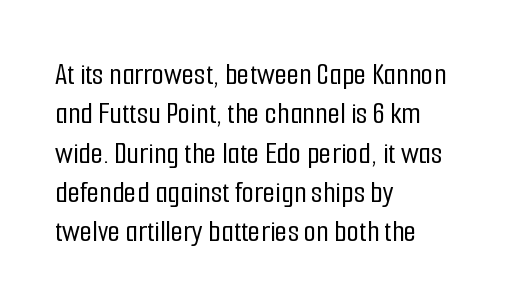
{"serif": "no", "italic": "no", "width": "condensed", "stroke_contrast": "low", "x_height": "medium", "monospaced": "no", "underline": "no", "align": "left", "line_spacing_ratio": 1.23, "letter_spacing": "normal", "letter_spacing_em": 0.0, "glyph_px": 32}
